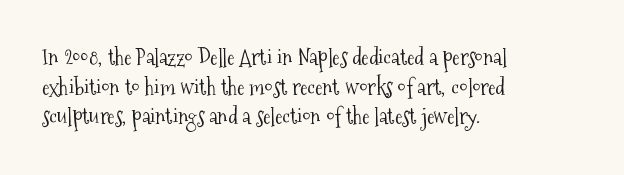
Unmarked baselines from the first word to the last. The designer left line spacing at the default. The rendering anchors every line to the left-hand side. The gaps between neighbouring characters are ordinary and unremarkable. The type sits square on the baseline with zero lean.
